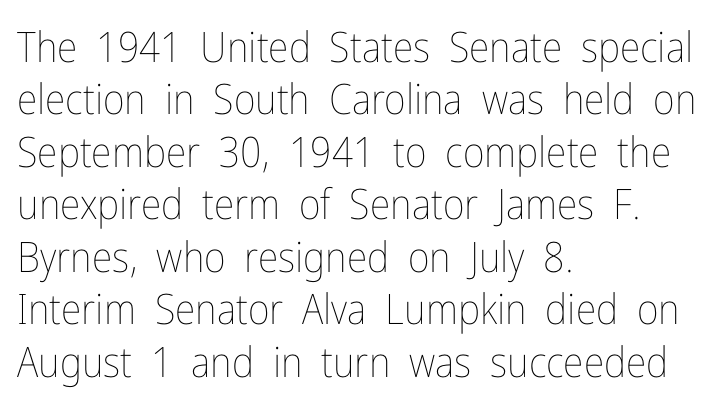
Type without underlining. The setting favours the left margin, as ordinary paragraphs usually do. Look at the tracking — it's just the regular setting, nothing added. Note the varied advance widths — an 'i' is clearly narrower than an 'm'. Unbolded letterforms with no extra heft. In terms of posture, this sample is upright.
